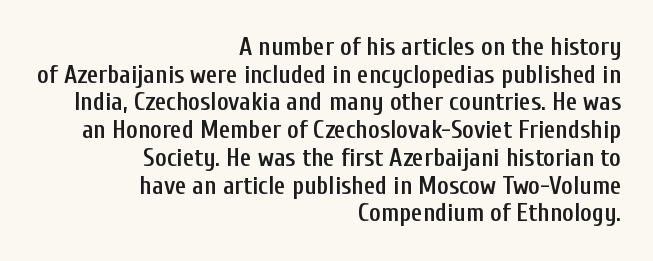
Q: Is the text bold? A: Semi-bold.
Q: Is the text italic (slanted)? A: No, it is upright.
Q: Is the text underlined? A: No.
Q: How is the paragraph aligned? A: Right-aligned.
Q: Is the spacing between letters normal or unusually wide? A: Normal.
Q: Is the spacing between lines tight, normal or loose? A: Tight.
